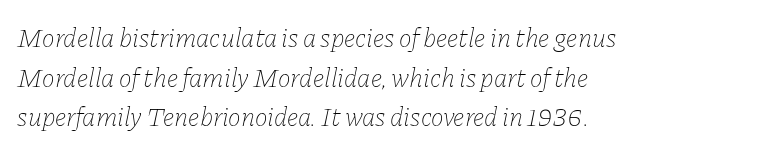
{"italic": "yes", "lean": "right", "slant_degrees": 11, "bold": "no", "underline": "no", "align": "left", "line_spacing": "normal", "line_spacing_ratio": 1.47, "letter_spacing": "normal", "letter_spacing_em": 0.0, "glyph_px": 27}
